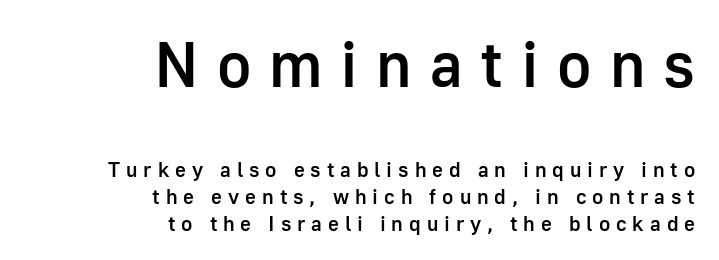
Quick note: interline space is typical. Between these two stacked blocks, the higher one wins on size. Proportional: the letters do not fall into vertical columns. The baseline area is clear.
